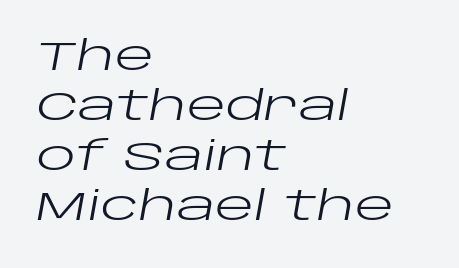
Is the type heavy? It reads as light-to-regular instead. Is this a fixed-width face? No — the glyphs have proportional, varying widths. Notice how the passage keeps a crisp vertical edge on the left only. Caption: standard tracking, unaltered. It's the slanting kind of type. The passage shown is not underscored anywhere.
